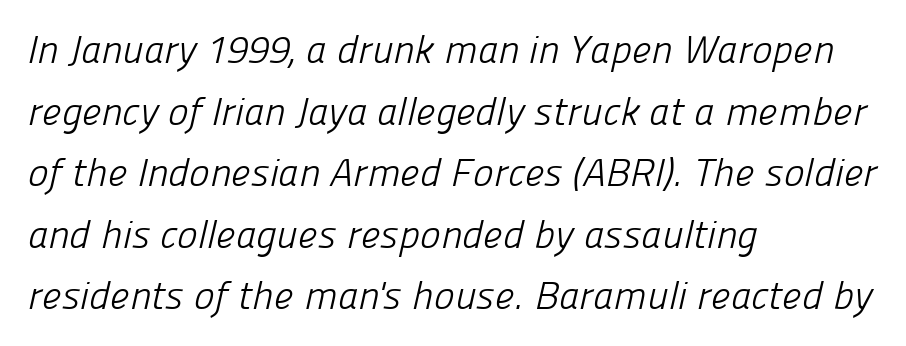
The image shows 39 px light sans-serif type; set left-aligned, normal line spacing (1.58x), normal letter spacing, not underlined; low stroke contrast and a medium x-height.
